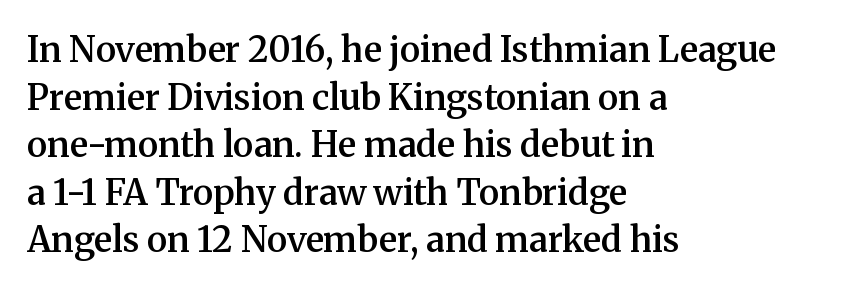
{"serif": "yes", "italic": "no", "bold": "semi", "weight": "semibold", "width": "normal", "stroke_contrast": "medium", "x_height": "medium", "monospaced": "no", "underline": "no", "align": "left", "line_spacing": "normal", "line_spacing_ratio": 1.36, "letter_spacing": "normal", "letter_spacing_em": 0.0, "glyph_px": 35}
